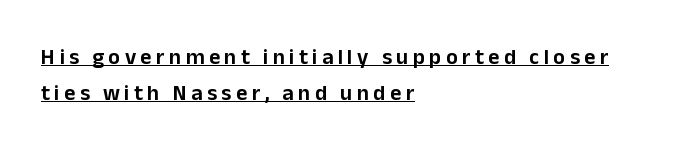
Rendered with straight, roman letterforms. Substantial extra tracking has been applied to these lines. The sample's only ornament is a line tracing under the words. Short and long lines alike share a common starting point at left. The vertical gap from one line to the next is medium.
